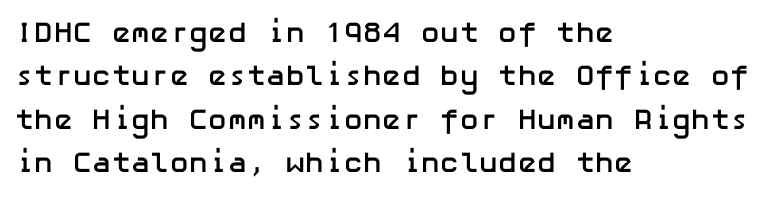
{"serif": "no", "italic": "no", "bold": "yes", "weight": "semibold", "width": "normal", "stroke_contrast": "low", "x_height": "medium", "underline": "no", "align": "left", "line_spacing": "normal", "line_spacing_ratio": 1.5, "letter_spacing": "normal", "letter_spacing_em": 0.0, "glyph_px": 29}
